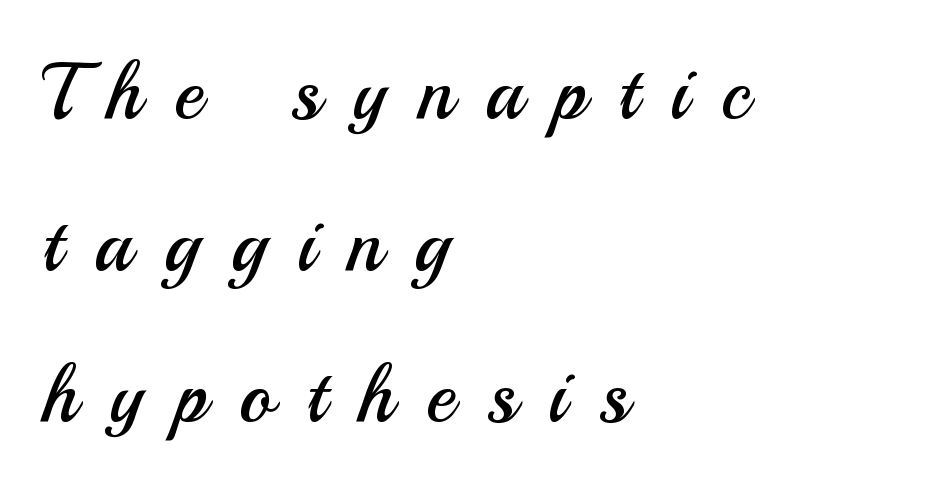
{"serif": "no", "bold": "no", "weight": "regular", "width": "normal", "stroke_contrast": "medium", "x_height": "small", "monospaced": "no", "underline": "no", "align": "left", "line_spacing": "loose", "line_spacing_ratio": 1.92, "letter_spacing": "wide", "letter_spacing_em": 0.41, "glyph_px": 79}
